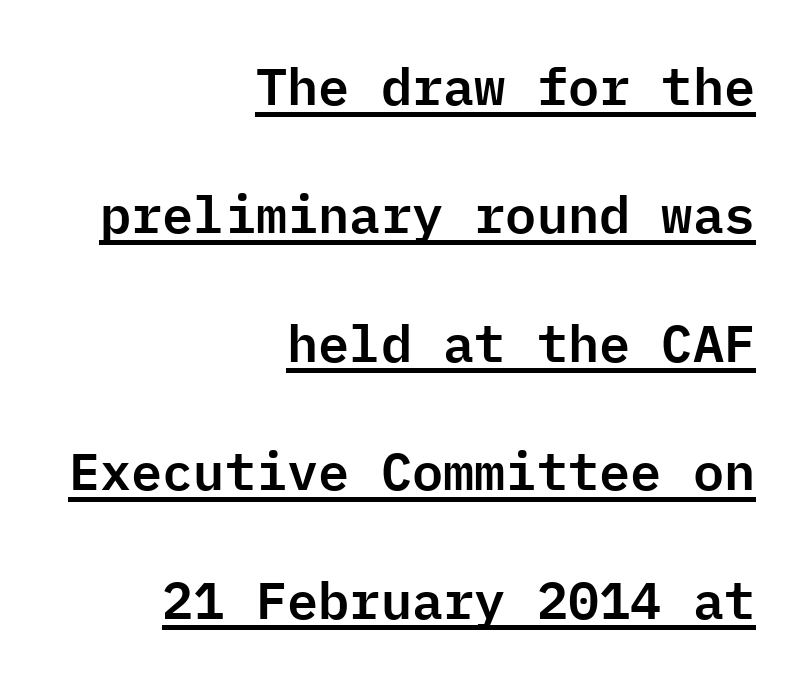
The image shows 52 px sans-serif type, upright, monospaced; set right-aligned, loose line spacing (2.47x), normal letter spacing, underlined; low stroke contrast and a medium x-height.
